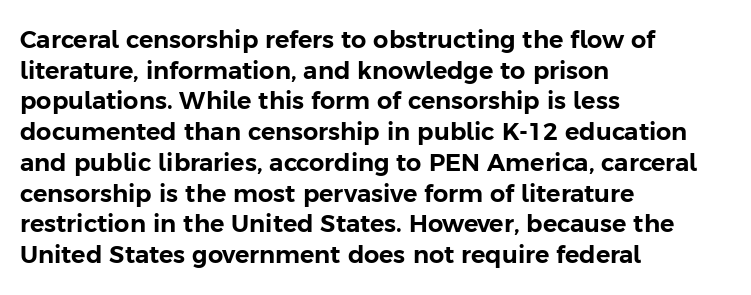
Q: Is the text italic (slanted)? A: No, it is upright.
Q: Is the text underlined? A: No.
Q: How is the paragraph aligned? A: Left-aligned.
Q: Is the spacing between letters normal or unusually wide? A: Normal.
Q: Is the spacing between lines tight, normal or loose? A: Normal.
